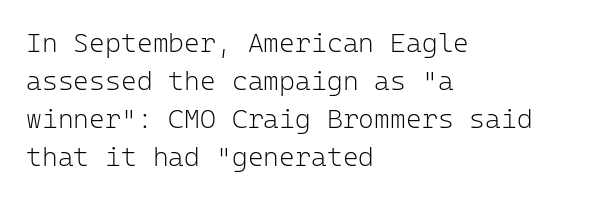
Q: Is the text bold? A: No.
Q: Is the text italic (slanted)? A: No, it is upright.
Q: Is the text underlined? A: No.
Q: How is the paragraph aligned? A: Left-aligned.
Q: Is the spacing between letters normal or unusually wide? A: Normal.
Q: Is the spacing between lines tight, normal or loose? A: Normal.
